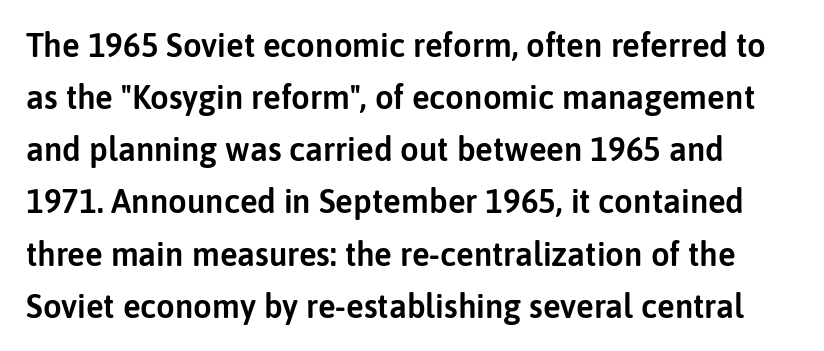
Q: Is the text italic (slanted)? A: No, it is upright.
Q: Is the typeface a serif or a sans-serif typeface? A: Sans-serif.
Q: Is the text underlined? A: No.
Q: Is the spacing between letters normal or unusually wide? A: Normal.
Q: Is the spacing between lines tight, normal or loose? A: Normal.
Q: Width (condensed, normal, or wide)? A: Normal.
Q: Stroke contrast? A: Low.
Q: x-height? A: Medium.
Q: Monospaced? A: No.
